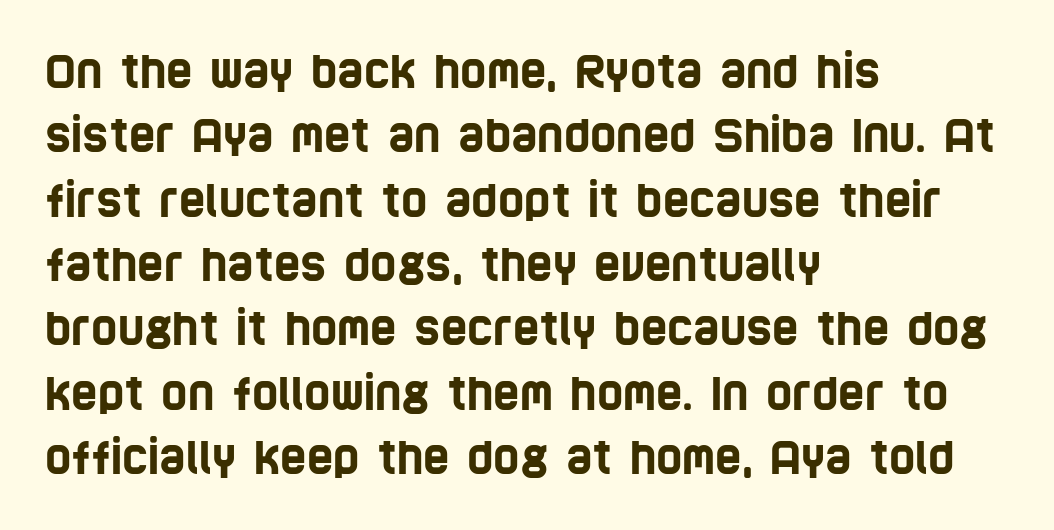
The image shows 45 px condensed sans-serif type; set left-aligned, normal line spacing (1.43x), normal letter spacing, not underlined; low stroke contrast and a large x-height.
